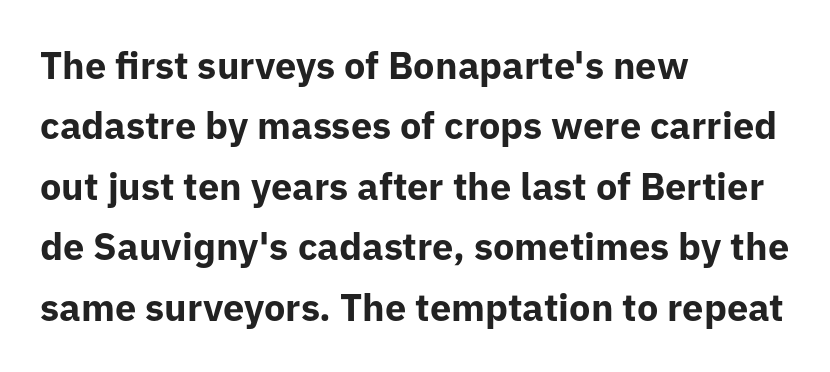
Normally led — the rows are evenly, conventionally spaced. The text was rendered using a sans face with plain stroke endings. Do the characters align in a grid? No, the font is proportional. Notice how thick the strokes are: this is what a full bold looks like. What stands out about the letter spacing? Nothing — it is the standard amount.
